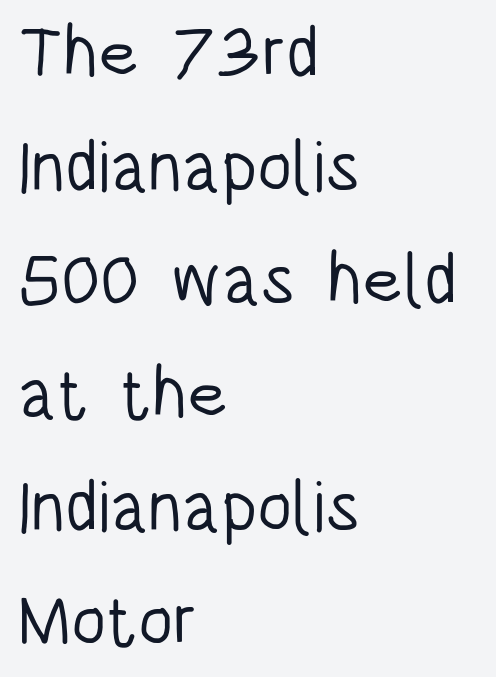
{"serif": "no", "italic": "no", "bold": "no", "weight": "light", "width": "condensed", "stroke_contrast": "low", "x_height": "large", "monospaced": "no", "underline": "no", "align": "left", "line_spacing": "normal", "line_spacing_ratio": 1.6, "letter_spacing": "normal", "letter_spacing_em": 0.0, "glyph_px": 71}
